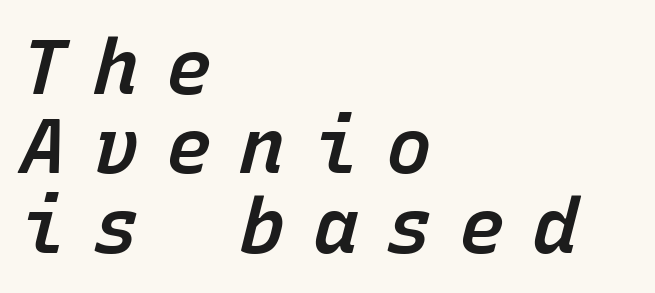
The image shows 77 px semibold type, italic (leaning right), monospaced; set left-aligned, tight line spacing (1.03x), unusually wide letter spacing (+0.35 em), not underlined; low stroke contrast and a medium x-height.
